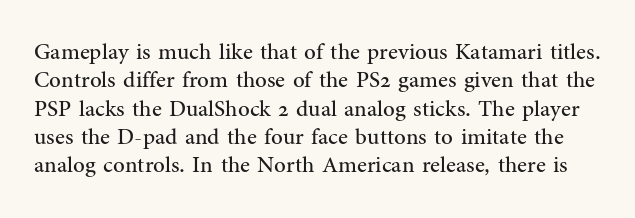
The image shows 23 px text type, upright; set line spacing 1.23x, normal letter spacing, not underlined.
